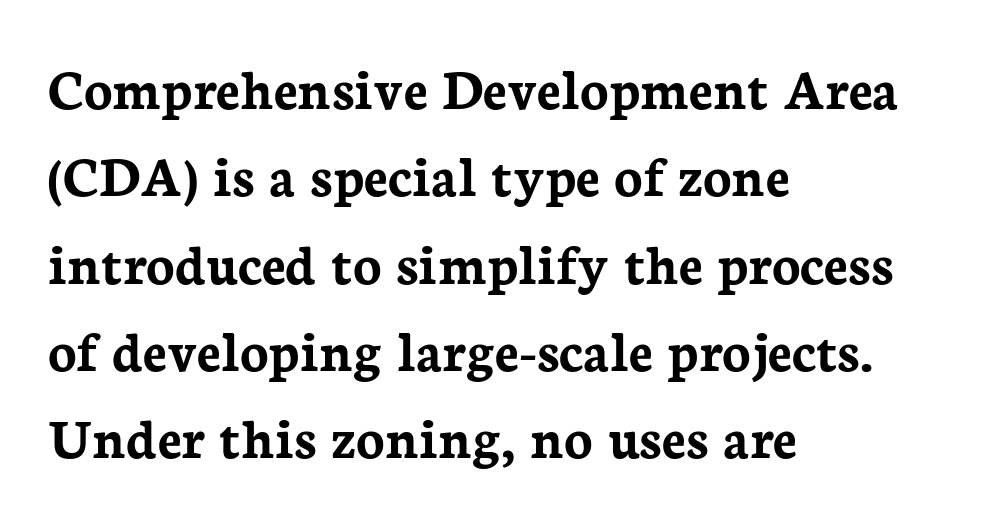
{"serif": "yes", "italic": "no", "bold": "yes", "weight": "semibold", "width": "normal", "stroke_contrast": "low", "x_height": "medium", "monospaced": "no", "underline": "no", "align": "left", "line_spacing": "normal", "line_spacing_ratio": 1.48, "letter_spacing": "normal", "letter_spacing_em": 0.0, "glyph_px": 59}
